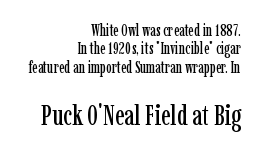
Q: Is the text italic (slanted)? A: No, it is upright.
Q: Is the typeface a serif or a sans-serif typeface? A: Serif.
Q: Is the text underlined? A: No.
Q: How is the paragraph aligned? A: Right-aligned.
Q: Is the spacing between letters normal or unusually wide? A: Normal.
Q: Is the spacing between lines tight, normal or loose? A: Tight.
Q: Which block of text is set in a larger size, the first (top) or the second (bottom)? A: The second (bottom) one.
Q: Width (condensed, normal, or wide)? A: Condensed.
Q: Stroke contrast? A: Low.
Q: x-height? A: Medium.
Q: Monospaced? A: No.
